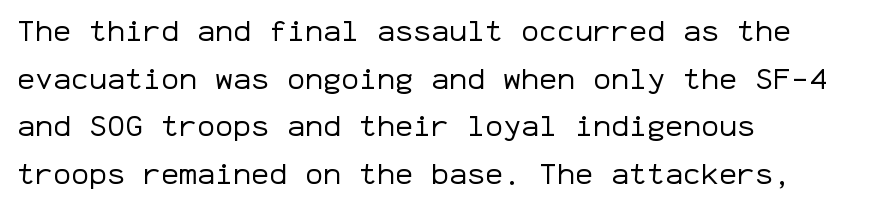
{"serif": "no", "italic": "no", "bold": "no", "weight": "regular", "width": "normal", "stroke_contrast": "low", "x_height": "medium", "monospaced": "yes", "underline": "no", "align": "left", "line_spacing": "normal", "line_spacing_ratio": 1.59, "letter_spacing": "normal", "letter_spacing_em": 0.0, "glyph_px": 30}
